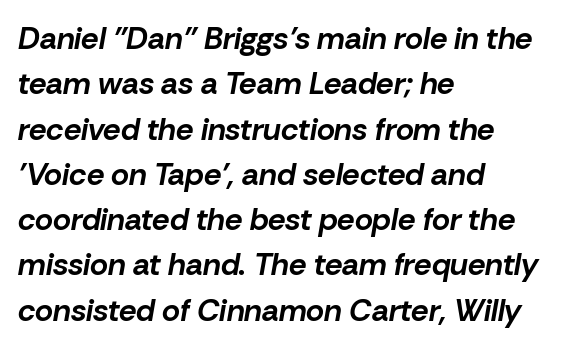
Note the varied advance widths — an 'i' is clearly narrower than an 'm'. As a designer I'd log this as weight 700, bold. Each word holds together tightly as a unit, with standard inter-letter gaps. The lettering tilts uniformly, giving the passage an italic look.
